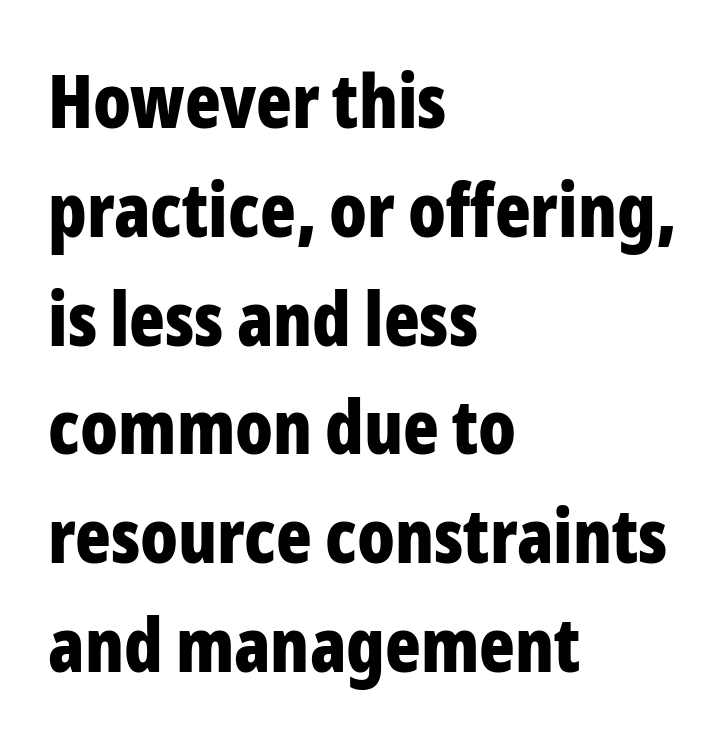
The image shows 74 px bold, condensed sans-serif type, upright; set left-aligned, normal line spacing (1.47x), normal letter spacing, not underlined; low stroke contrast and a medium x-height.
